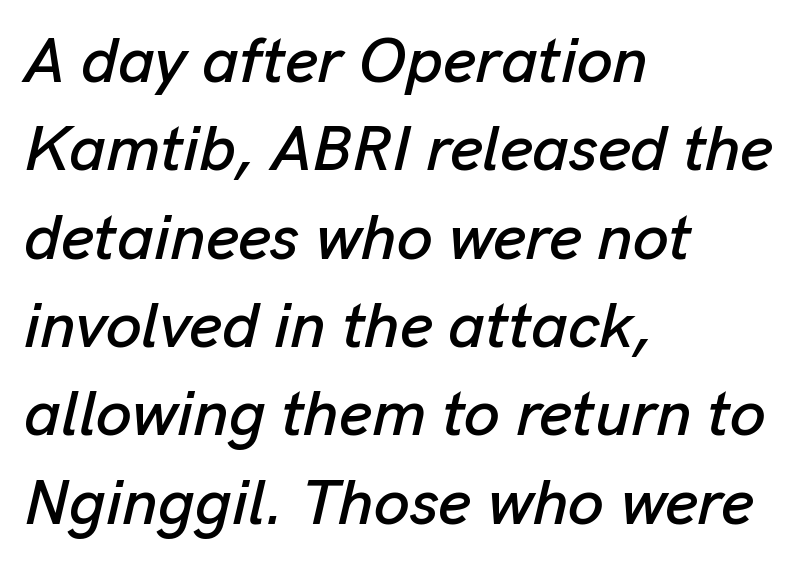
The image shows 64 px text type, italic (leaning right); set left-aligned, normal line spacing (1.38x), normal letter spacing, not underlined; low stroke contrast and a medium x-height.
